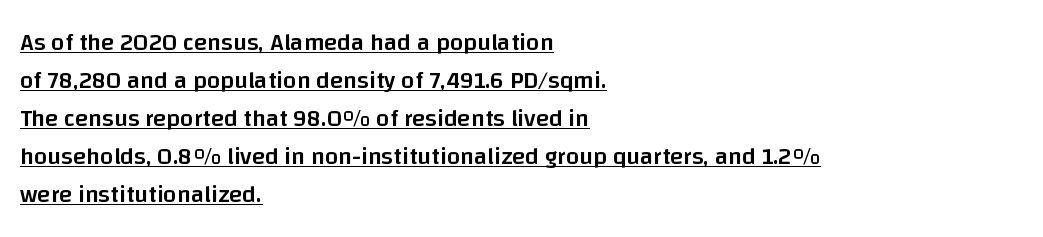
Horizontal alignment here is leftward, the default for most running prose. Line spacing here is normal. Firm but not heavy-handed strokes: this text is semibold. The letterforms sit shoulder to shoulder at normal distance. Underlining? Definitely there.
